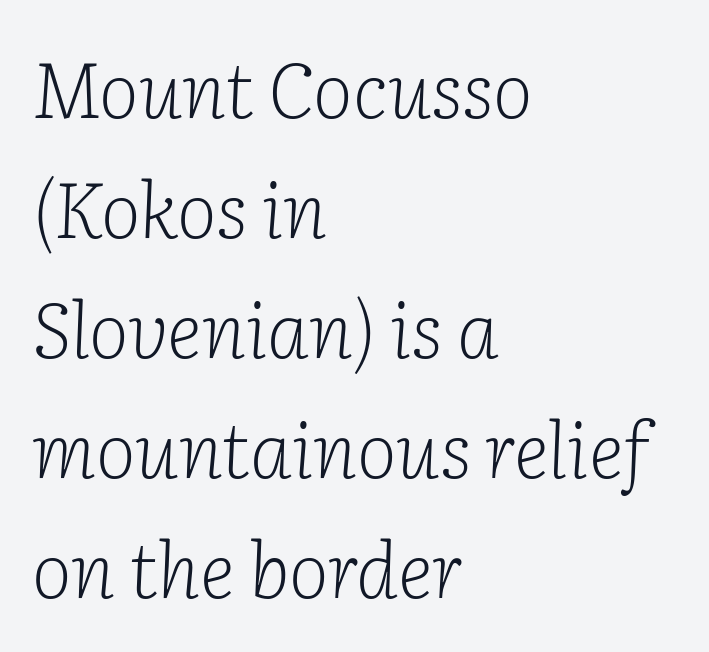
The image shows 76 px light serif type, italic (leaning right); set left-aligned, normal line spacing (1.58x), normal letter spacing, not underlined; low stroke contrast and a medium x-height.
